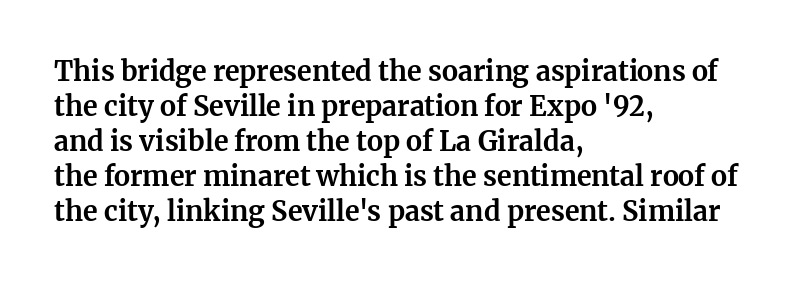
Is there much room between lines? A standard amount, neither cramped nor airy. Emphasis by weight is at full strength: bold. Each word holds together tightly as a unit, with standard inter-letter gaps. Rule under the text: the space is simply empty. Style check: upright. Does the copy run flush right? No — it runs flush left.
